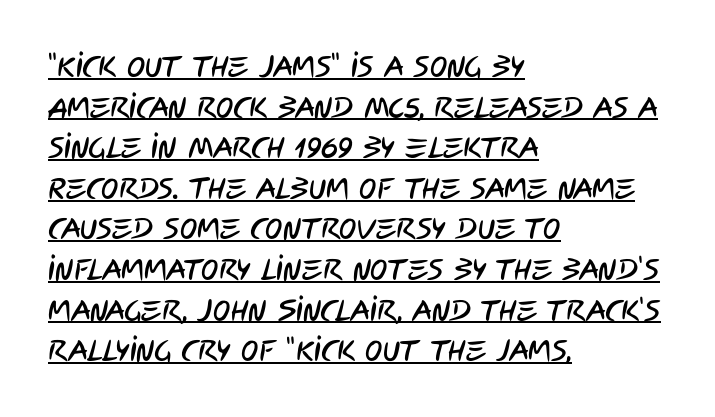
The characters display no serif detailing; their extremities are plain. The specimen includes a rule beneath the text block's lines. Is the letter spacing exaggerated? No — it looks like the ordinary default. Looks like regular typesetting: each glyph gets only the width it needs.
